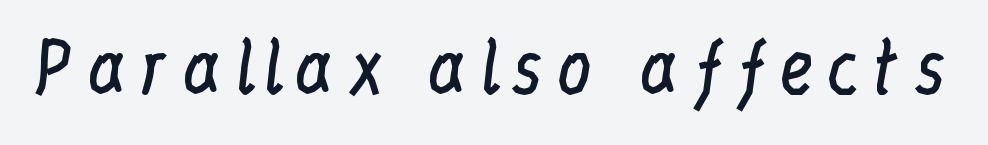
{"serif": "yes", "bold": "no", "weight": "regular", "width": "condensed", "stroke_contrast": "low", "x_height": "medium", "monospaced": "no", "underline": "no", "glyph_px": 70}
